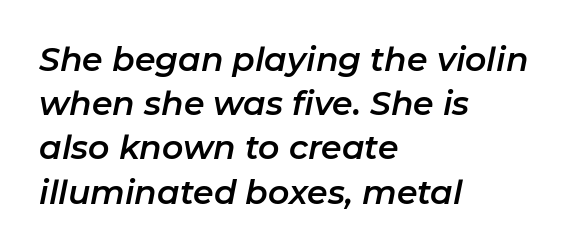
The image shows 33 px text type, italic (leaning right); set left-aligned, normal line spacing (1.34x), normal letter spacing, not underlined; low stroke contrast and a medium x-height.
